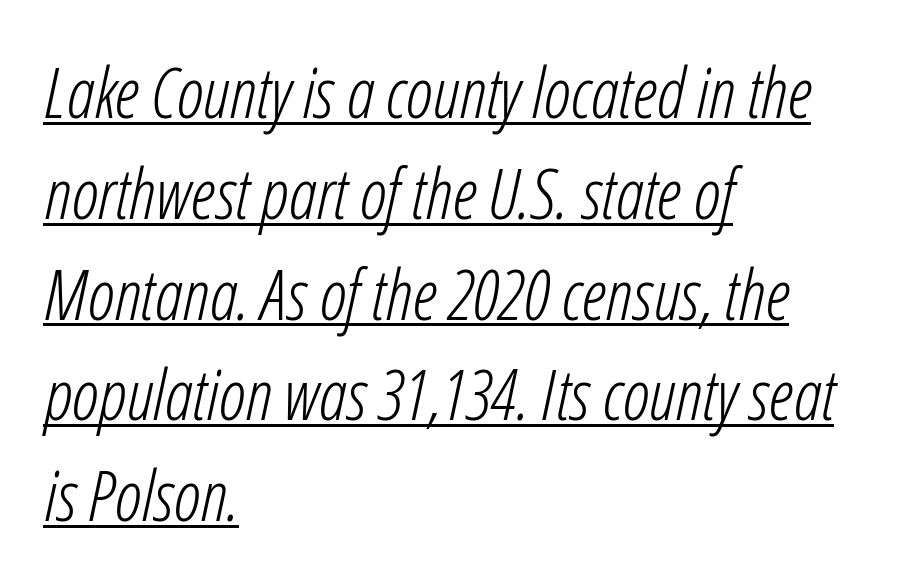
Q: Is the text bold? A: No.
Q: Is the text italic (slanted)? A: Yes, it leans right by about 12 degrees.
Q: Is the text underlined? A: Yes.
Q: How is the paragraph aligned? A: Left-aligned.
Q: Is the spacing between letters normal or unusually wide? A: Normal.
Q: Is the spacing between lines tight, normal or loose? A: Normal.
Q: Width (condensed, normal, or wide)? A: Condensed.
Q: Stroke contrast? A: Low.
Q: x-height? A: Medium.
Q: Monospaced? A: No.
